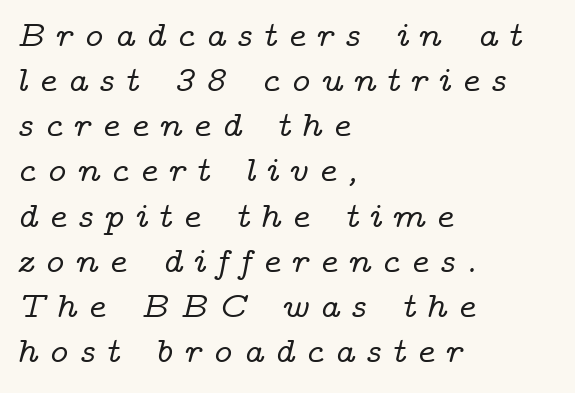
{"serif": "yes", "italic": "yes", "lean": "right", "slant_degrees": 14, "width": "wide", "stroke_contrast": "low", "x_height": "medium", "monospaced": "no", "underline": "no", "align": "left", "line_spacing": "normal", "line_spacing_ratio": 1.29, "letter_spacing": "wide", "letter_spacing_em": 0.28, "glyph_px": 35}
